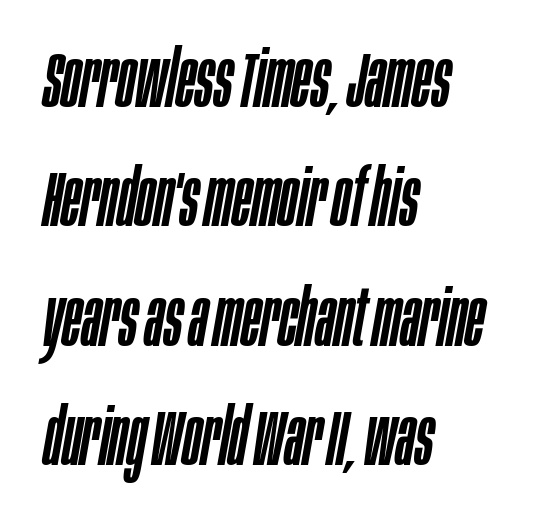
The rendering applies a slant to the glyphs. Is there much room between lines? A standard amount, neither cramped nor airy. Character widths vary here, with narrow letters taking less room than wide ones. This rendering features lettering with no underline.
